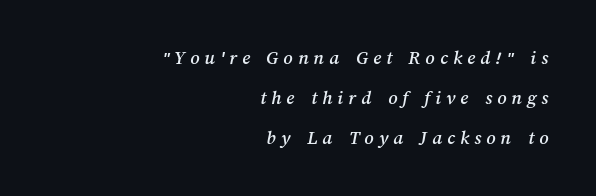
Q: Is the text underlined? A: No.
Q: How is the paragraph aligned? A: Right-aligned.
Q: Is the spacing between letters normal or unusually wide? A: Unusually wide.
Q: Is the spacing between lines tight, normal or loose? A: Loose.
